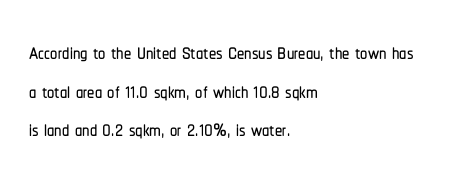
{"serif": "no", "italic": "no", "width": "condensed", "stroke_contrast": "low", "x_height": "medium", "monospaced": "no", "underline": "no", "align": "left", "line_spacing": "normal", "line_spacing_ratio": 1.33, "letter_spacing": "normal", "letter_spacing_em": 0.0, "glyph_px": 29}
